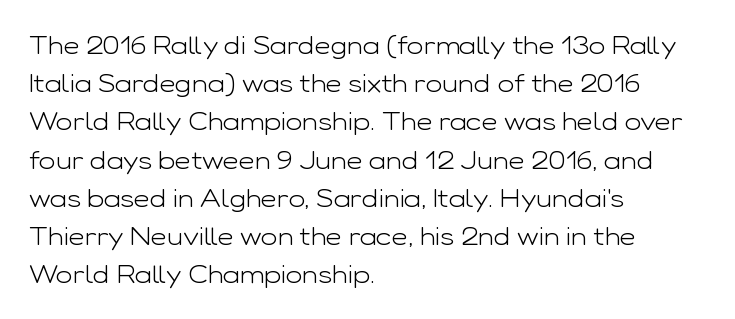
The glyphs are unaccompanied by any horizontal stroke below them. Posture: vertical. These lines keep a tight, regular rhythm from letter to letter. Interline gaps are of average width in this sample. The paragraph shown leans on its left margin.
